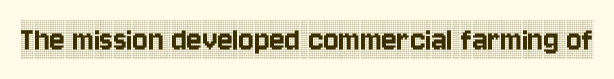
{"serif": "yes", "italic": "no", "width": "condensed", "x_height": "large", "monospaced": "no", "underline": "no", "letter_spacing": "normal", "letter_spacing_em": 0.0, "glyph_px": 36}
